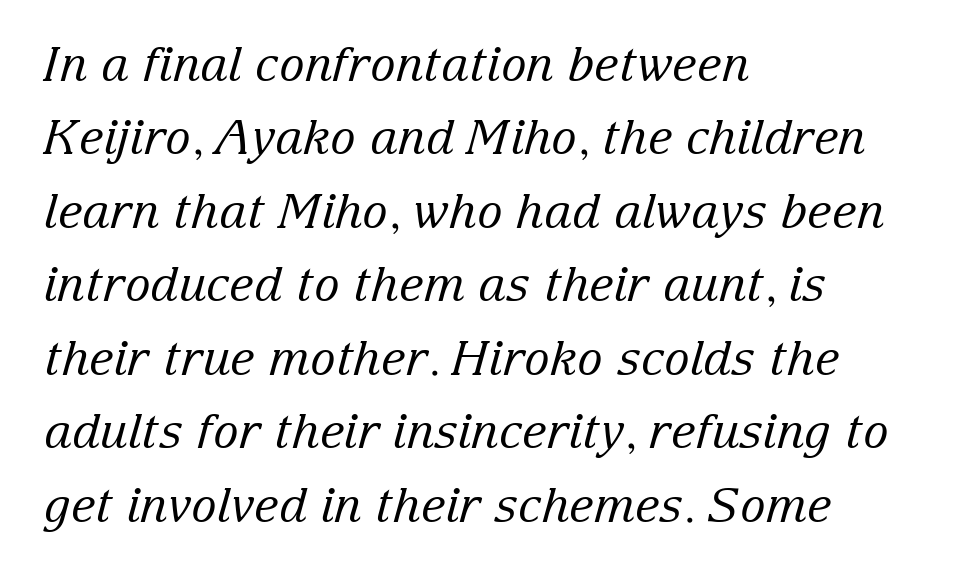
The image shows 48 px regular-weight serif type, italic (leaning right); set left-aligned, normal line spacing (1.53x), normal letter spacing, not underlined; low stroke contrast and a medium x-height.
